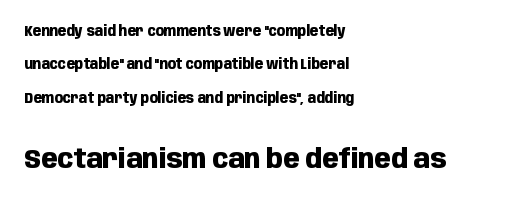
Q: Is the text bold? A: Yes.
Q: Is the text italic (slanted)? A: No, it is upright.
Q: Is the text underlined? A: No.
Q: How is the paragraph aligned? A: Left-aligned.
Q: Is the spacing between letters normal or unusually wide? A: Normal.
Q: Is the spacing between lines tight, normal or loose? A: Loose.
Q: Which block of text is set in a larger size, the first (top) or the second (bottom)? A: The second (bottom) one.
